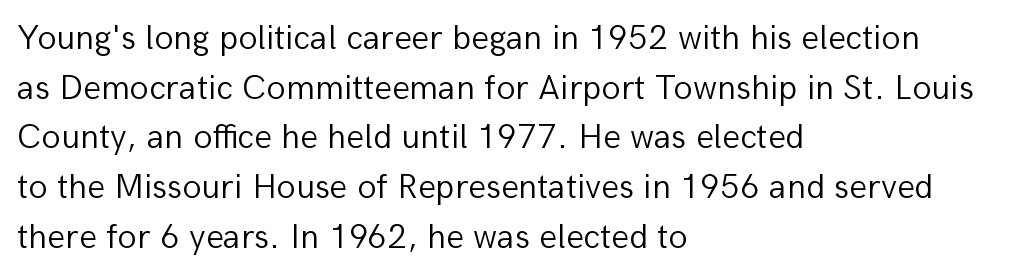
The rows are spaced the way most documents space them. The glyphs in this specimen are sans serif. This sample uses an upright cut, with every glyph sitting square on the baseline. Decoration check: the copy has no underline.
